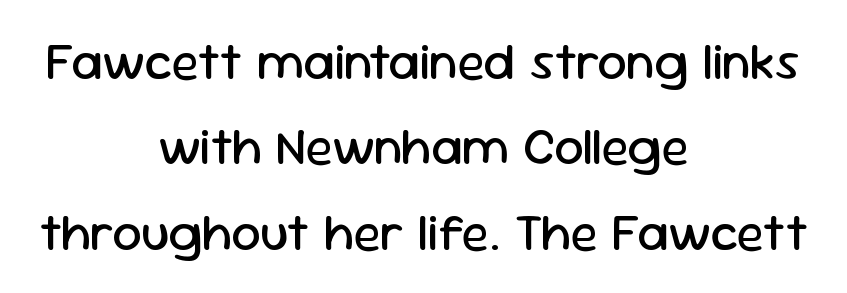
{"serif": "no", "italic": "no", "bold": "no", "weight": "regular", "width": "normal", "stroke_contrast": "low", "x_height": "medium", "monospaced": "no", "underline": "no", "align": "center", "line_spacing": "normal", "line_spacing_ratio": 1.64, "letter_spacing": "normal", "letter_spacing_em": 0.0, "glyph_px": 52}
